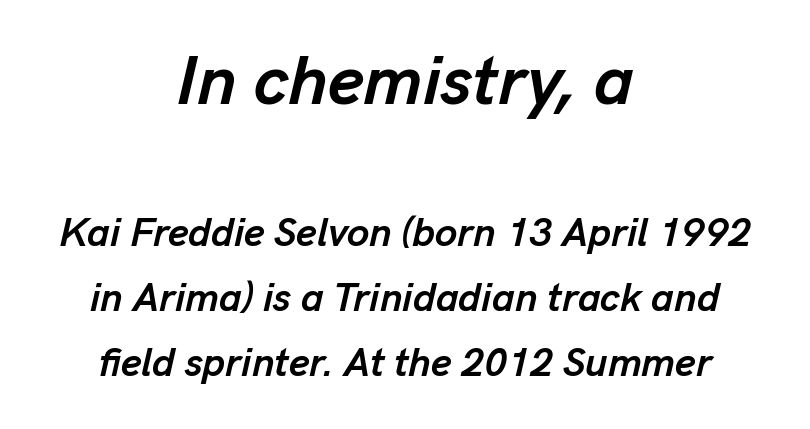
The image shows 70 px semibold type, italic (leaning right); set centered, normal line spacing (1.62x), normal letter spacing, not underlined; the first (top) block is 1.75x larger; low stroke contrast and a medium x-height.
